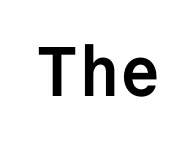
A sans-serif font was chosen for this passage. Is there any slant? The stems are plumb. A full-strength bold gives these letters their thick strokes. Words appear dense and cohesive because spacing is normal. The passage shown is typed in a monospace face where columns stay perfectly aligned.
